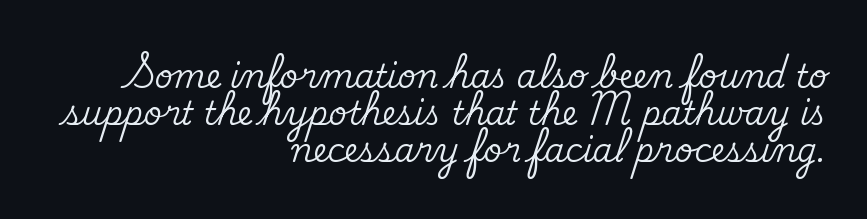
{"width": "normal", "stroke_contrast": "medium", "x_height": "small", "monospaced": "no", "underline": "no", "align": "right", "line_spacing_ratio": 1.16, "letter_spacing": "normal", "letter_spacing_em": 0.0, "glyph_px": 32}
